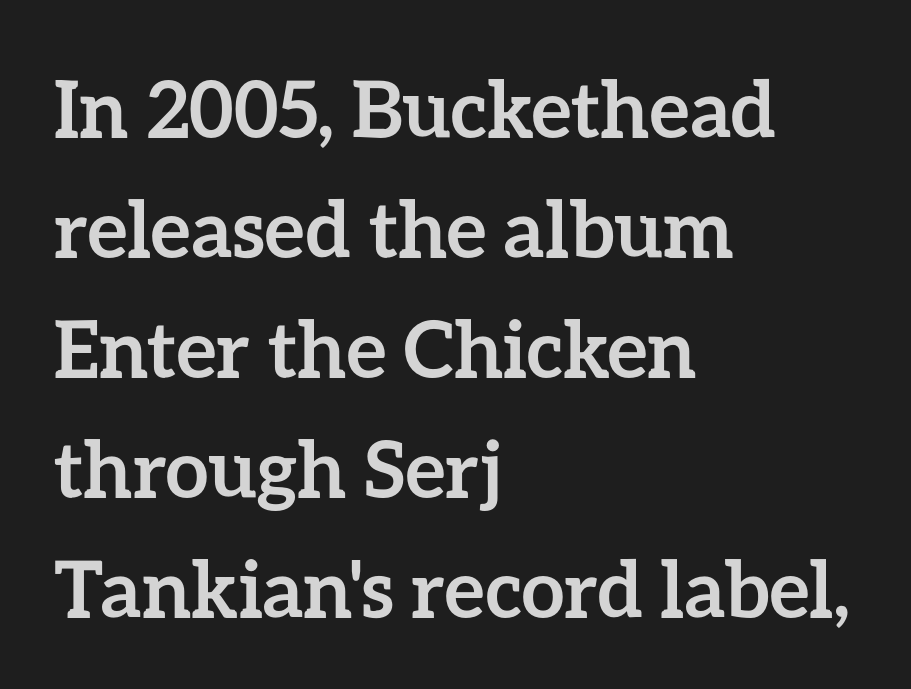
Observe the ordinary spacing: letters are neighbours, not strangers. The passage shown is typed in a proportional face where columns would drift. Baseline-to-baseline distance is the conventional proportion of letter height. The foot of each line stays bare and open.
